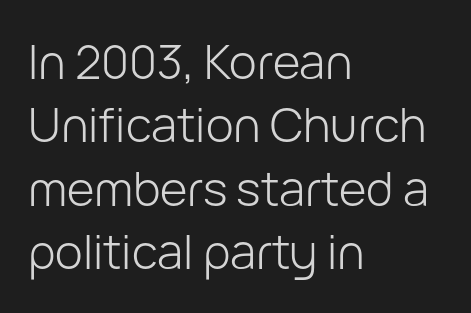
{"serif": "no", "italic": "no", "bold": "no", "weight": "light", "width": "normal", "stroke_contrast": "low", "x_height": "medium", "monospaced": "no", "underline": "no", "align": "left", "line_spacing": "normal", "line_spacing_ratio": 1.35, "letter_spacing": "normal", "letter_spacing_em": 0.0, "glyph_px": 47}
